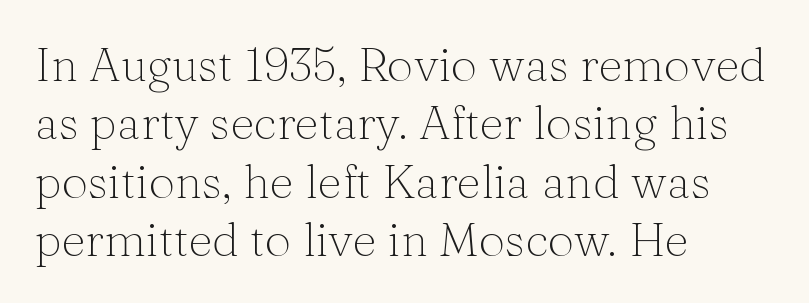
{"serif": "yes", "italic": "no", "bold": "no", "weight": "light", "width": "normal", "stroke_contrast": "medium", "x_height": "medium", "monospaced": "no", "underline": "no", "align": "left", "line_spacing_ratio": 1.24, "letter_spacing": "normal", "letter_spacing_em": 0.0, "glyph_px": 47}
